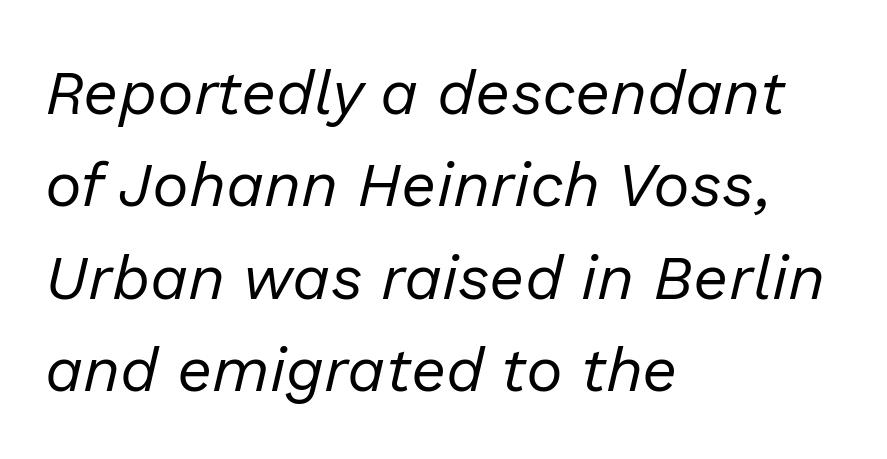
{"italic": "yes", "lean": "right", "slant_degrees": 13, "bold": "no", "weight": "regular", "width": "normal", "stroke_contrast": "low", "x_height": "medium", "monospaced": "no", "underline": "no", "align": "left", "line_spacing": "normal", "line_spacing_ratio": 1.49, "letter_spacing": "normal", "letter_spacing_em": 0.0, "glyph_px": 62}
